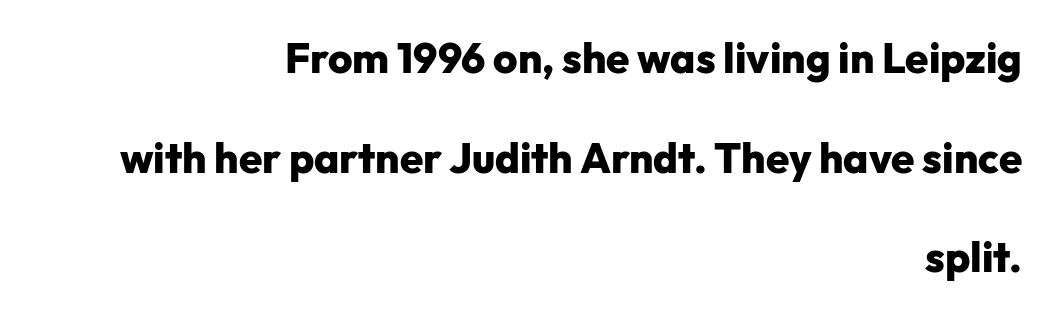
Q: Is the text bold? A: Yes.
Q: Is the text italic (slanted)? A: No, it is upright.
Q: Is the typeface a serif or a sans-serif typeface? A: Sans-serif.
Q: Is the text underlined? A: No.
Q: How is the paragraph aligned? A: Right-aligned.
Q: Is the spacing between letters normal or unusually wide? A: Normal.
Q: Is the spacing between lines tight, normal or loose? A: Loose.
Q: Width (condensed, normal, or wide)? A: Normal.
Q: Stroke contrast? A: Low.
Q: x-height? A: Medium.
Q: Monospaced? A: No.
